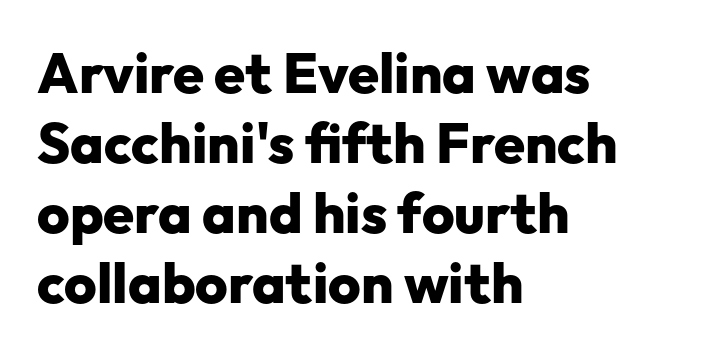
{"serif": "no", "italic": "no", "bold": "yes", "weight": "heavy", "width": "normal", "stroke_contrast": "low", "x_height": "medium", "monospaced": "no", "underline": "no", "align": "left", "line_spacing": "normal", "line_spacing_ratio": 1.25, "letter_spacing": "normal", "letter_spacing_em": 0.0, "glyph_px": 56}
